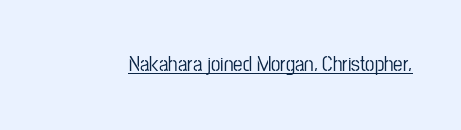
Students, note that the glyphs here touch the page at normal intervals. Does a line run under the words? Yes, clearly. Designer's note — italics off, roman on.
